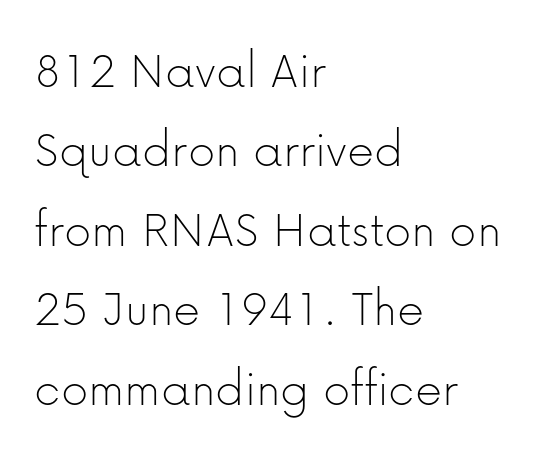
The image shows 53 px thin sans-serif type, upright; set left-aligned, normal line spacing (1.5x), normal letter spacing, not underlined; low stroke contrast and a medium x-height.
